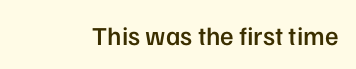
{"italic": "no", "bold": "semi", "underline": "no", "letter_spacing": "normal", "letter_spacing_em": 0.0, "glyph_px": 26}
